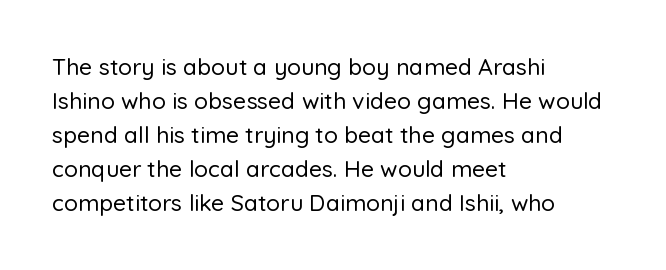
Q: Is the text italic (slanted)? A: No, it is upright.
Q: Is the text underlined? A: No.
Q: How is the paragraph aligned? A: Left-aligned.
Q: Is the spacing between letters normal or unusually wide? A: Normal.
Q: Is the spacing between lines tight, normal or loose? A: Normal.
